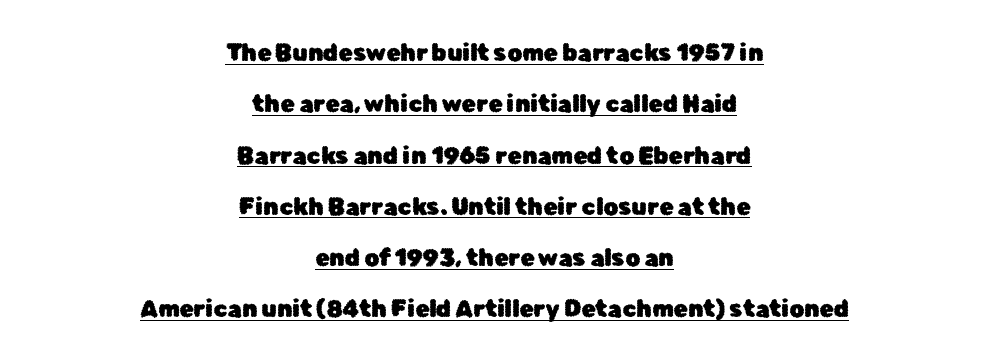
Q: Is the text italic (slanted)? A: No, it is upright.
Q: Is the text underlined? A: Yes.
Q: How is the paragraph aligned? A: Centered.
Q: Is the spacing between letters normal or unusually wide? A: Normal.
Q: Is the spacing between lines tight, normal or loose? A: Loose.
